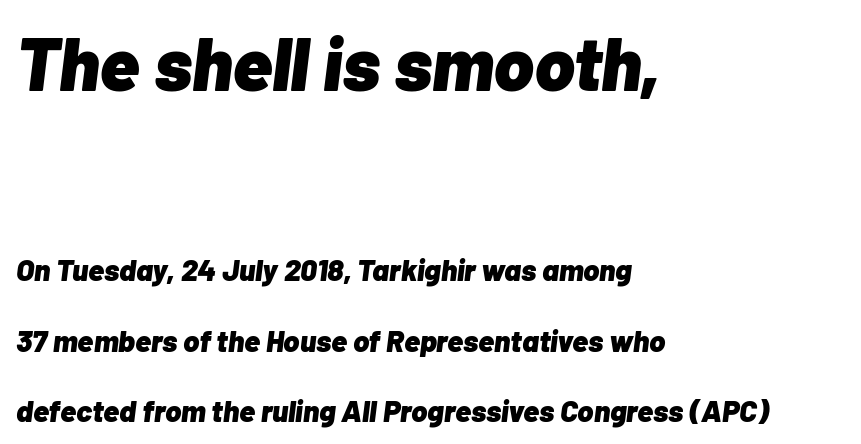
The image shows 75 px heavy type, italic (leaning right); set left-aligned, loose line spacing (2.34x), normal letter spacing, not underlined; the first (top) block is 2.5x larger; low stroke contrast and a medium x-height.
